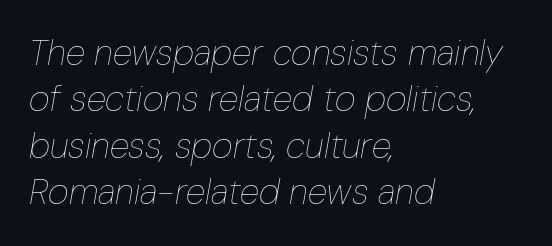
Successive baselines arrive at the customary interval. Quick note: underline off. The tracking reads as untouched default to a designer's eye. Casual observation: everything's shoved over to the left. The rendering uses natural spacing where letterforms have individual widths.
